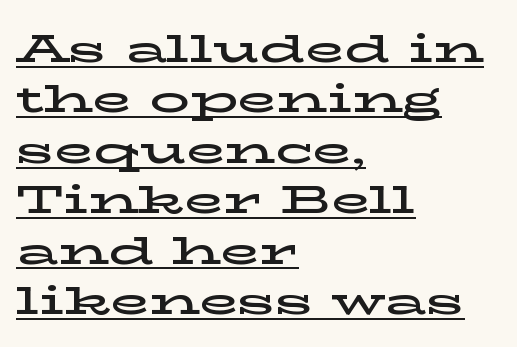
This rendering features underlined lettering. Regarding leading, the lines here are spaced in the standard way. The letters stand upright; this is a roman face. This rendering employs a face with finishing strokes, i.e., a serif.
